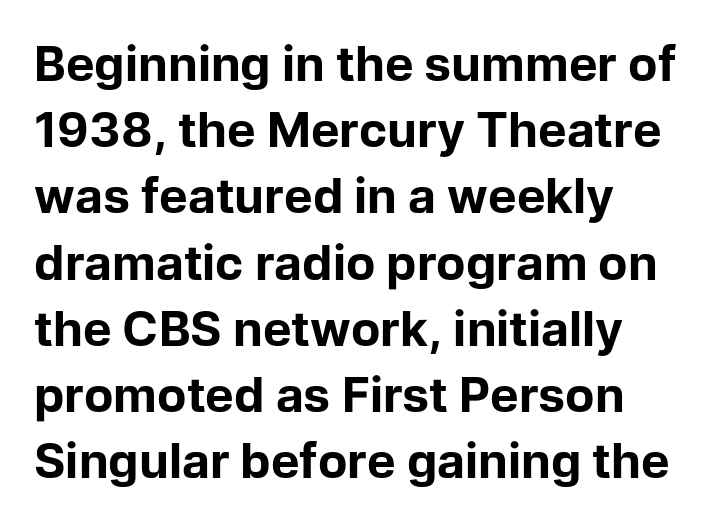
The text was rendered using a sans face with plain stroke endings. Bold? Absolutely — the strokes are thick and heavy. This sample has the flowing, uneven cadence of proportional lettering. Reading down the column, the eye jumps a familiar distance to each next line. You could call the tracking neutral — neither tight nor loose.
